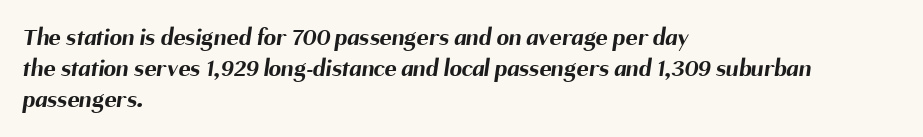
The image shows 25 px bold type; set left-aligned, normal line spacing (1.25x), normal letter spacing, not underlined.
